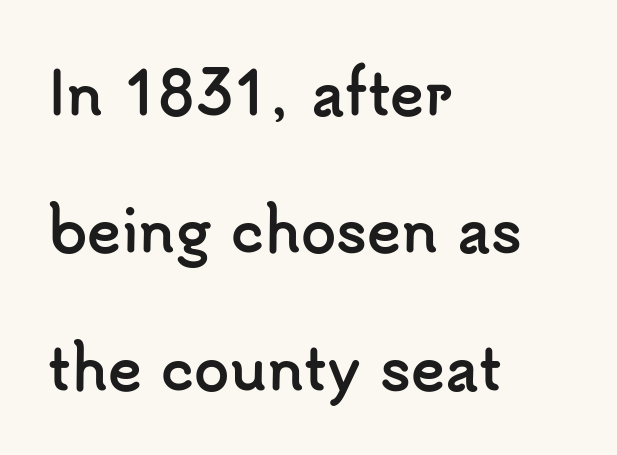
Q: Is the text bold? A: Yes.
Q: Is the text italic (slanted)? A: No, it is upright.
Q: Is the typeface a serif or a sans-serif typeface? A: Sans-serif.
Q: Is the text underlined? A: No.
Q: How is the paragraph aligned? A: Left-aligned.
Q: Is the spacing between letters normal or unusually wide? A: Normal.
Q: Is the spacing between lines tight, normal or loose? A: Loose.
Q: Width (condensed, normal, or wide)? A: Normal.
Q: Stroke contrast? A: Low.
Q: x-height? A: Small.
Q: Monospaced? A: No.
